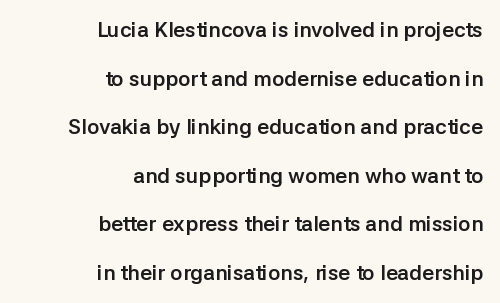
The letterforms sit shoulder to shoulder at normal distance. Has an underline been added? It has not. Every row of glyphs terminates at an identical x-position on the right. The space between consecutive lines is lavish. Posture: upright roman.
